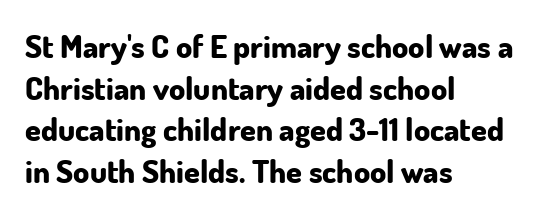
{"serif": "no", "italic": "no", "bold": "yes", "weight": "bold", "width": "normal", "stroke_contrast": "low", "x_height": "small", "monospaced": "no", "underline": "no", "align": "left", "line_spacing": "normal", "line_spacing_ratio": 1.3, "letter_spacing": "normal", "letter_spacing_em": 0.0, "glyph_px": 32}
